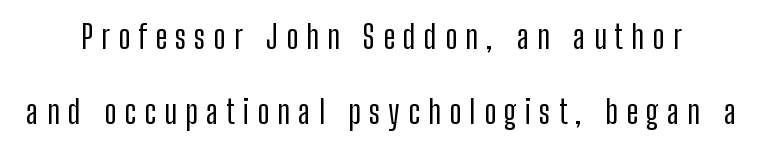
The image shows 33 px condensed sans-serif type, upright; set loose line spacing (2.28x), unusually wide letter spacing (+0.25 em), not underlined; low stroke contrast and a medium x-height.
